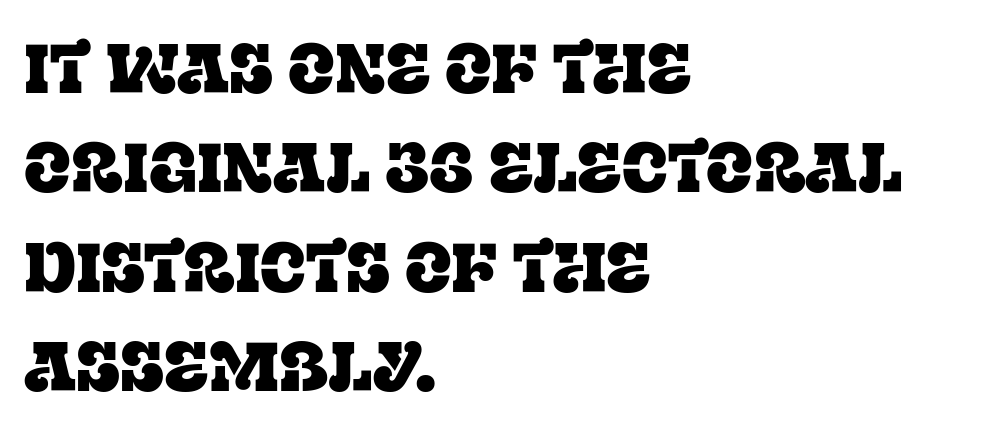
{"serif": "yes", "italic": "no", "width": "normal", "stroke_contrast": "low", "x_height": "large", "monospaced": "no", "underline": "no", "align": "left", "line_spacing": "normal", "line_spacing_ratio": 1.44, "letter_spacing": "normal", "letter_spacing_em": 0.0, "glyph_px": 69}
